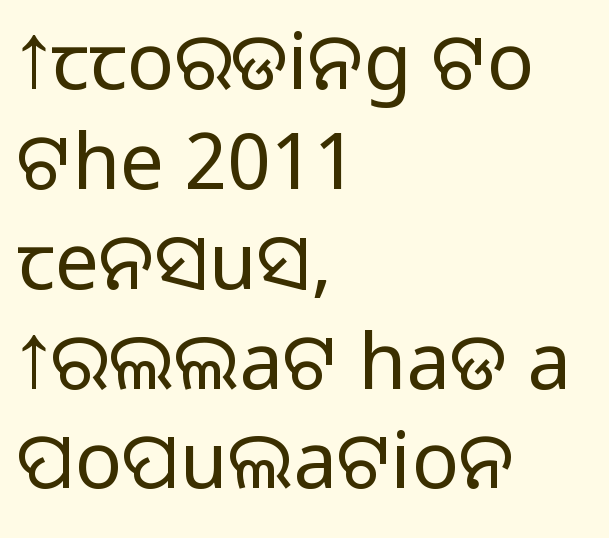
{"serif": "no", "italic": "no", "width": "normal", "stroke_contrast": "medium", "monospaced": "no", "underline": "no", "align": "left", "line_spacing": "normal", "line_spacing_ratio": 1.28, "letter_spacing": "normal", "letter_spacing_em": 0.0, "glyph_px": 78}
